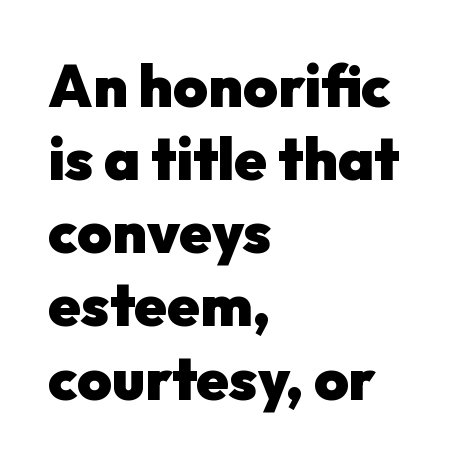
This is sans-serif lettering, the kind often seen on screens and signage. Vertical strokes here are truly vertical. These lines stack with their left ends in a neat column. Pretty heavy lettering here — definitely bold.
